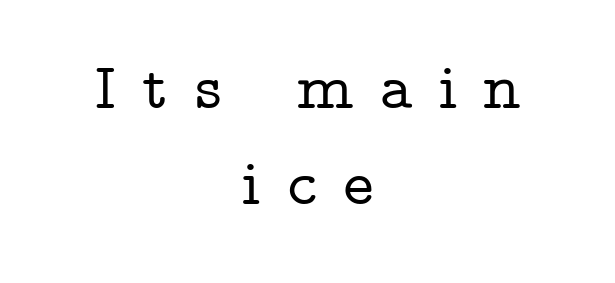
{"serif": "yes", "italic": "no", "width": "wide", "stroke_contrast": "low", "x_height": "medium", "monospaced": "no", "underline": "no", "align": "center", "line_spacing": "normal", "line_spacing_ratio": 1.47, "letter_spacing": "wide", "letter_spacing_em": 0.4, "glyph_px": 65}
